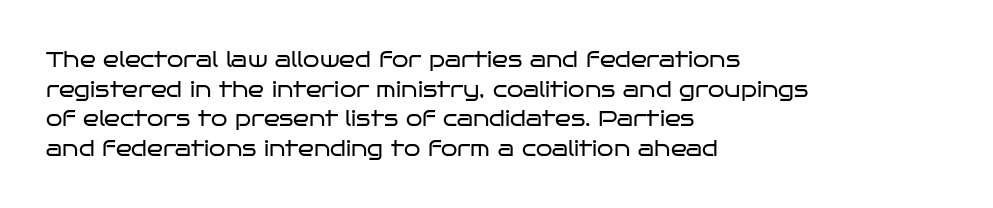
Quick note: underline off. Do the letters lean? They stand straight. The text block is weighted toward the left margin, trailing off unevenly rightward. This rendering leaves character spacing at its baseline value. Vertical spacing — default.
